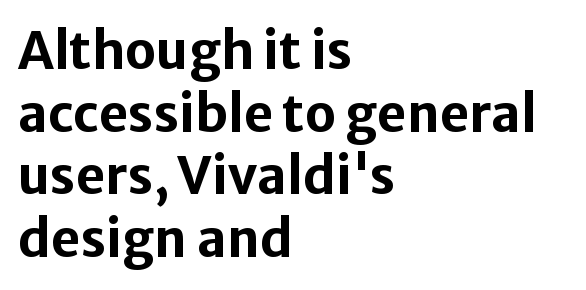
Q: Is the text bold? A: Yes.
Q: Is the text italic (slanted)? A: No, it is upright.
Q: Is the typeface a serif or a sans-serif typeface? A: Sans-serif.
Q: Is the text underlined? A: No.
Q: How is the paragraph aligned? A: Left-aligned.
Q: Is the spacing between letters normal or unusually wide? A: Normal.
Q: Width (condensed, normal, or wide)? A: Normal.
Q: Stroke contrast? A: Low.
Q: x-height? A: Medium.
Q: Monospaced? A: No.
